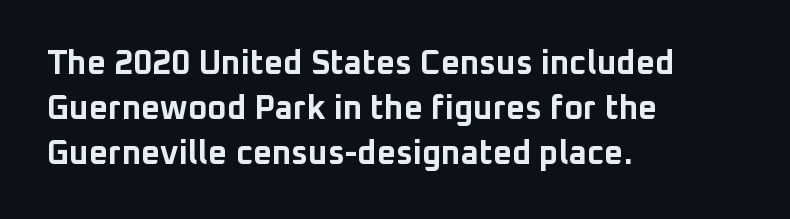
Q: Is the text bold? A: Yes.
Q: Is the text italic (slanted)? A: No, it is upright.
Q: Is the typeface a serif or a sans-serif typeface? A: Sans-serif.
Q: Is the text underlined? A: No.
Q: How is the paragraph aligned? A: Left-aligned.
Q: Is the spacing between letters normal or unusually wide? A: Normal.
Q: Is the spacing between lines tight, normal or loose? A: Normal.
Q: Width (condensed, normal, or wide)? A: Normal.
Q: Stroke contrast? A: Low.
Q: x-height? A: Medium.
Q: Monospaced? A: No.
